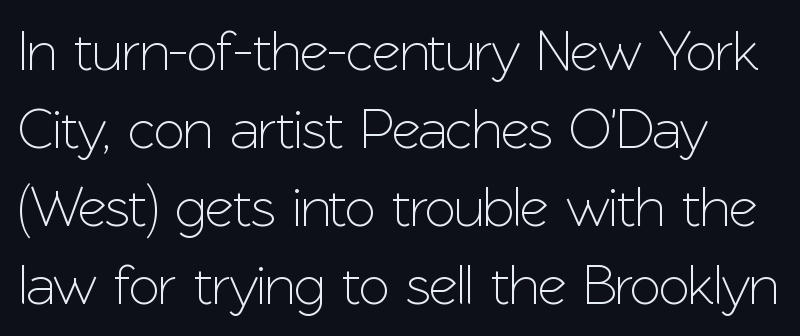
Q: Is the text italic (slanted)? A: No, it is upright.
Q: Is the typeface a serif or a sans-serif typeface? A: Sans-serif.
Q: Is the text underlined? A: No.
Q: Is the spacing between letters normal or unusually wide? A: Normal.
Q: Is the spacing between lines tight, normal or loose? A: Normal.
Q: Width (condensed, normal, or wide)? A: Normal.
Q: Stroke contrast? A: Low.
Q: x-height? A: Medium.
Q: Monospaced? A: No.
